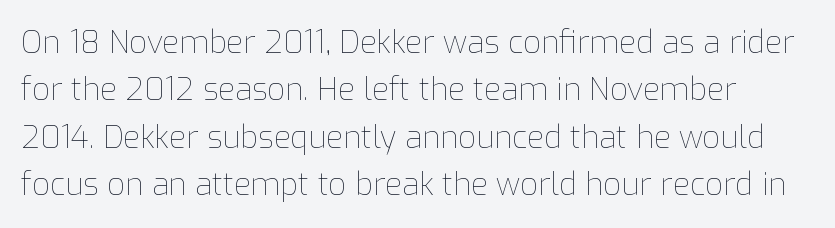
Only glyphs here, with clear space below each row. Caption: standard tracking, unaltered. Counters stay open thanks to moderate or lighter strokes. Does the leading feel generous? No, just average. The letters advance in unequal steps, a hallmark of proportional type. If you drew a line through each stem, it would be perfectly vertical.
